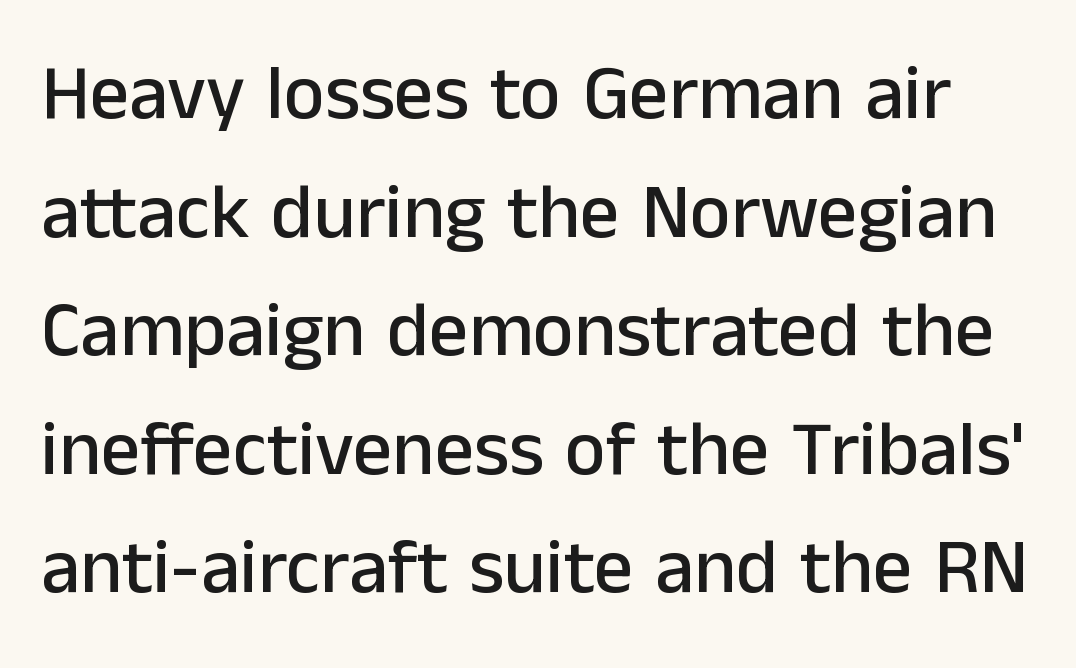
The designer left line spacing at the default. Observe the ordinary spacing: letters are neighbours, not strangers. In terms of posture, this sample is upright. Letters rest on an invisible, unmarked baseline.
